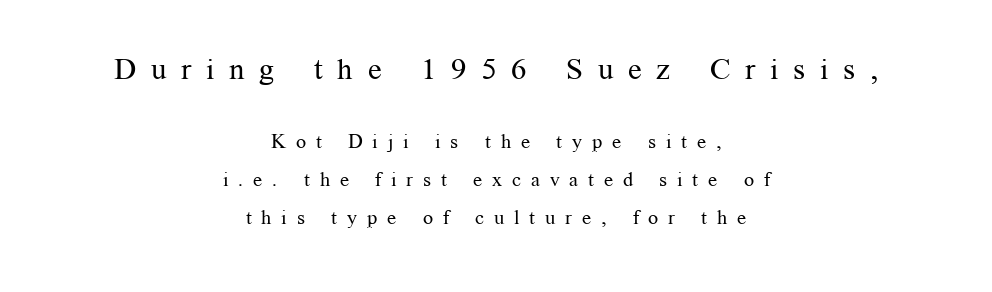
Old-style or modern, the face here clearly has serifs. This sample is center-justified, so both line endings float freely. Each word looks stretched out because of the extra space between its letters. No heavy texture on the line: the type isn't bold. The designer gave the opening block more size than the closing block.
